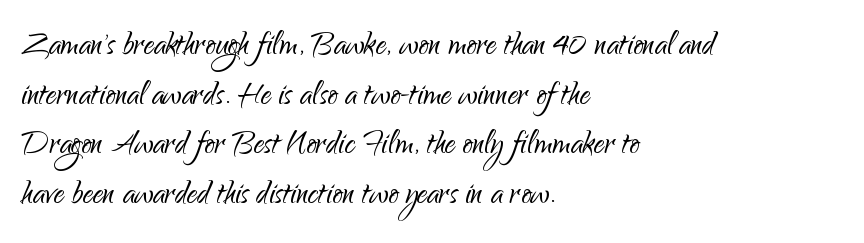
{"serif": "no", "bold": "no", "weight": "light", "width": "normal", "stroke_contrast": "low", "x_height": "small", "monospaced": "no", "underline": "no", "align": "left", "line_spacing_ratio": 1.21, "letter_spacing": "normal", "letter_spacing_em": 0.0, "glyph_px": 41}
